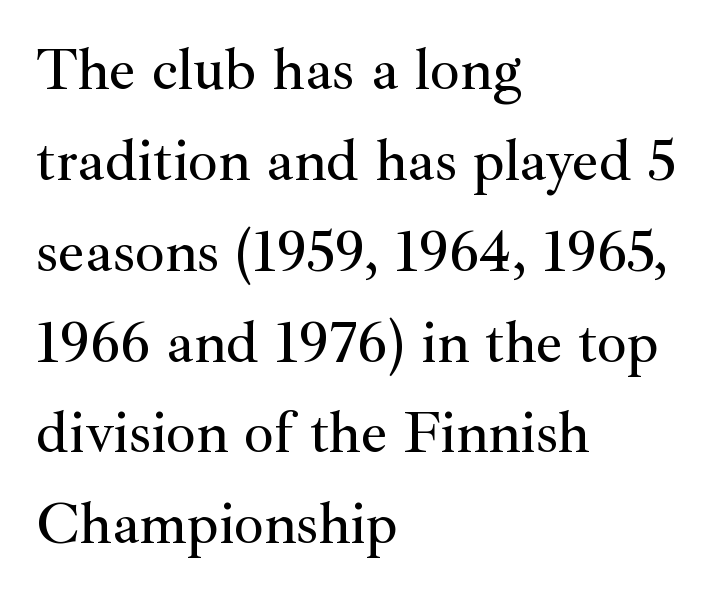
Layout note: lines flush left. This rendering leaves character spacing at its baseline value. The letters advance in unequal steps, a hallmark of proportional type. Italic: no, the glyphs are upright roman. These lines are composed in type with serifs.
